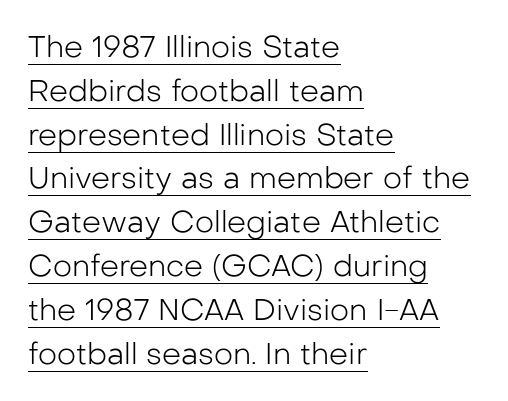
If you drew a line through each stem, it would be perfectly vertical. This is not heavy type; no bold has been used. Each letter's strokes conclude bluntly, with no projecting serifs. This sample has the flowing, uneven cadence of proportional lettering. Students, observe the line beneath the letters — that is underlining.
